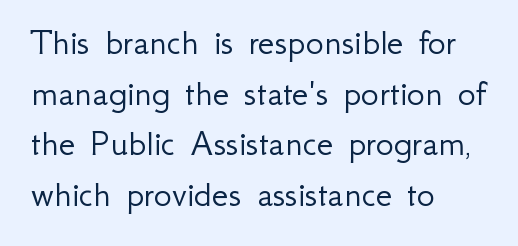
Unmarked baselines from the first word to the last. Posture: upright roman. Each letter keeps its own natural width here, so spacing adapts to shape. The typesetter chose a ragged-right arrangement here. Heaviness? Minimal to ordinary, like unemphasized prose. What's the leading like? Ordinary, nothing unusual.
